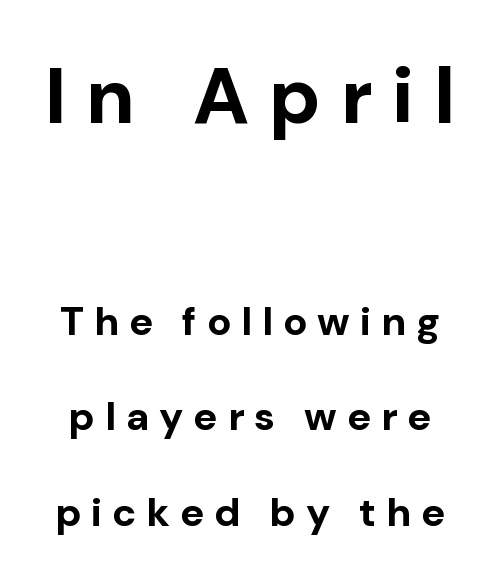
{"serif": "no", "italic": "no", "bold": "yes", "weight": "bold", "width": "normal", "stroke_contrast": "low", "x_height": "medium", "monospaced": "no", "underline": "no", "line_spacing": "loose", "line_spacing_ratio": 2.38, "letter_spacing": "wide", "letter_spacing_em": 0.25, "larger_block": "first", "size_ratio": 1.98, "glyph_px": 79}
